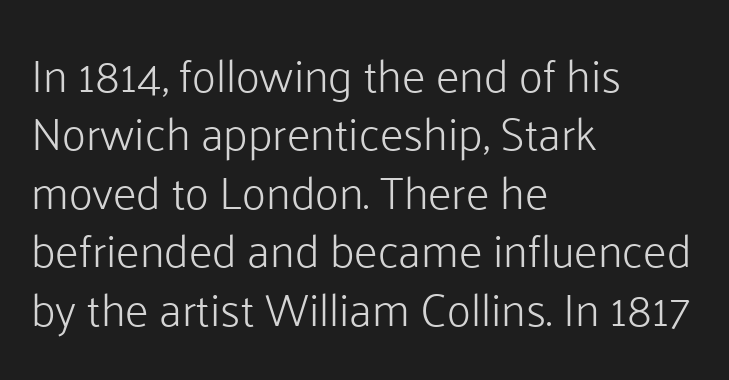
The image shows 46 px light sans-serif type, upright; set left-aligned, normal line spacing (1.27x), normal letter spacing, not underlined; low stroke contrast and a medium x-height.
